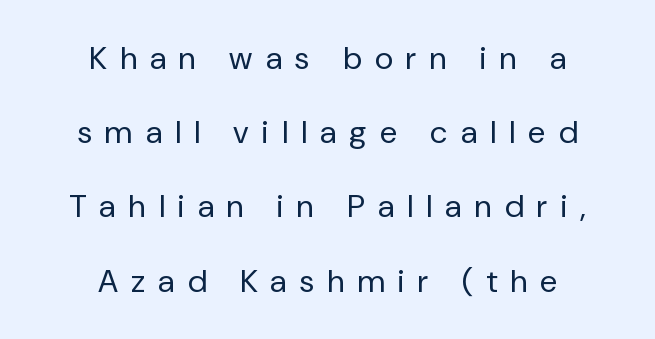
Character widths vary here, with narrow letters taking less room than wide ones. A typesetter would call this leading open, well beyond the default. Ascenders rise straight up at ninety degrees. Loose tracking; the words dissolve into strings of separated letters. Just letters on the line, the space beneath them empty. This sample is center-justified, so both line endings float freely.
